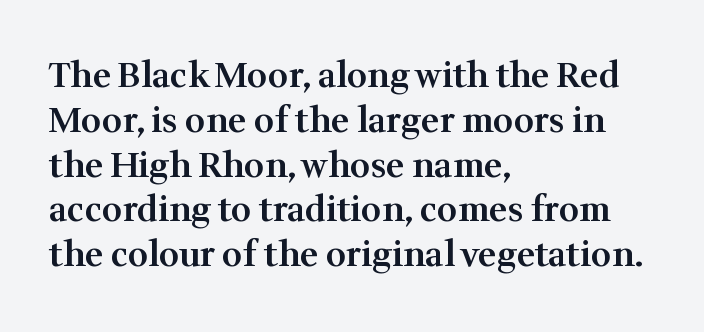
Q: Is the text bold? A: Semi-bold.
Q: Is the text italic (slanted)? A: No, it is upright.
Q: Is the typeface a serif or a sans-serif typeface? A: Serif.
Q: Is the text underlined? A: No.
Q: How is the paragraph aligned? A: Left-aligned.
Q: Is the spacing between letters normal or unusually wide? A: Normal.
Q: Is the spacing between lines tight, normal or loose? A: Normal.
Q: Width (condensed, normal, or wide)? A: Normal.
Q: Stroke contrast? A: Medium.
Q: x-height? A: Medium.
Q: Monospaced? A: No.
